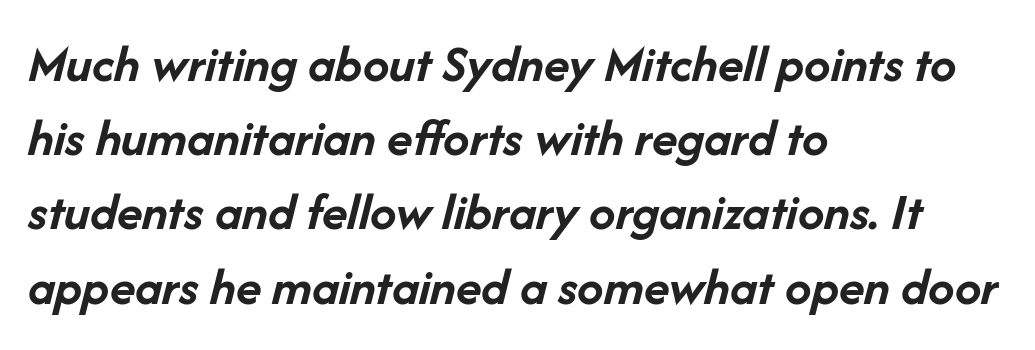
Horizontal bands of white between lines are of average thickness. Letters rest on an invisible, unmarked baseline. These lines keep a tight, regular rhythm from letter to letter. The font's italic variant was chosen for this text.
